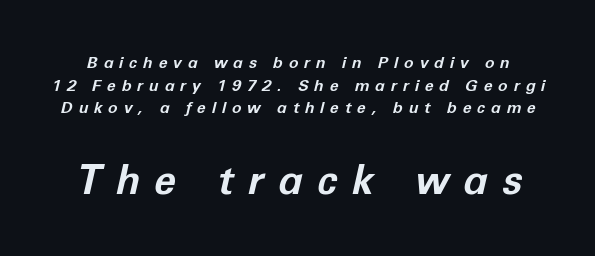
Q: Is the text bold? A: Yes.
Q: Is the text italic (slanted)? A: Yes, it leans right by about 12 degrees.
Q: Is the text underlined? A: No.
Q: Is the spacing between letters normal or unusually wide? A: Unusually wide.
Q: Is the spacing between lines tight, normal or loose? A: Normal.
Q: Which block of text is set in a larger size, the first (top) or the second (bottom)? A: The second (bottom) one.
Q: Width (condensed, normal, or wide)? A: Normal.
Q: Stroke contrast? A: Low.
Q: x-height? A: Medium.
Q: Monospaced? A: No.
